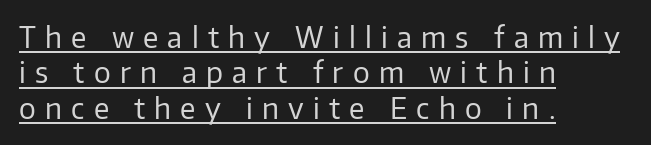
Regular leading. Does the copy run flush right? No — it runs flush left. Does a line run under the words? Yes, clearly. This is roman type, the default non-slanted kind. In terms of letterform style, serifs are entirely absent. Look at the tracking — it's clearly loosened, letters drifting apart.
